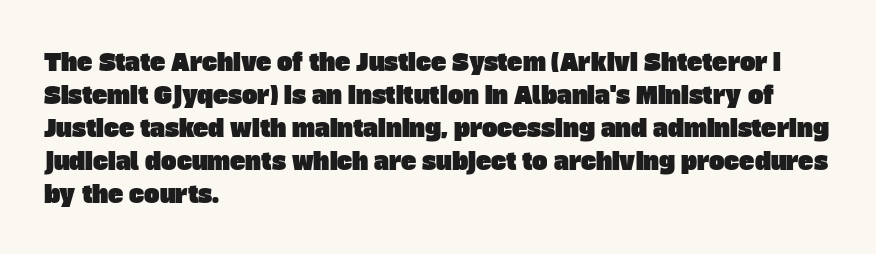
A clean baseline with only descenders dipping below it. This sample is left-justified, so line endings fall wherever the words run out. Leading matches the norm, producing a regular column. A typesetter would call this zero additional tracking.
